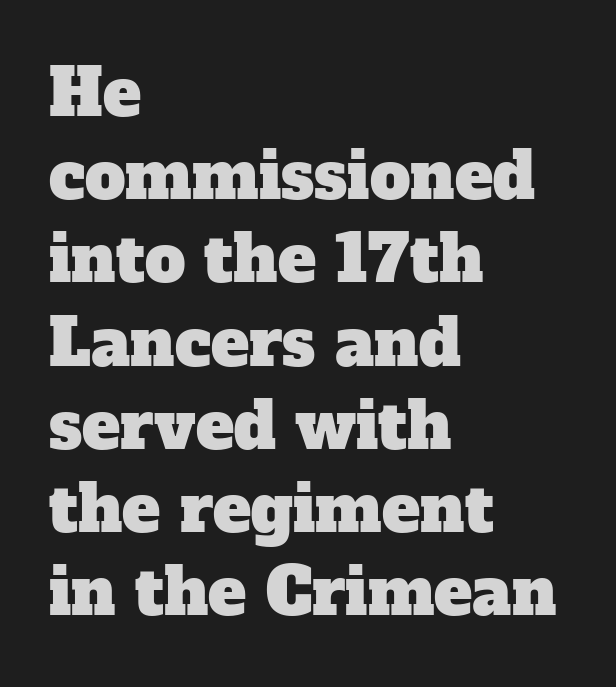
The image shows 64 px serif type; set left-aligned, normal line spacing (1.3x), normal letter spacing, not underlined; low stroke contrast and a medium x-height.
